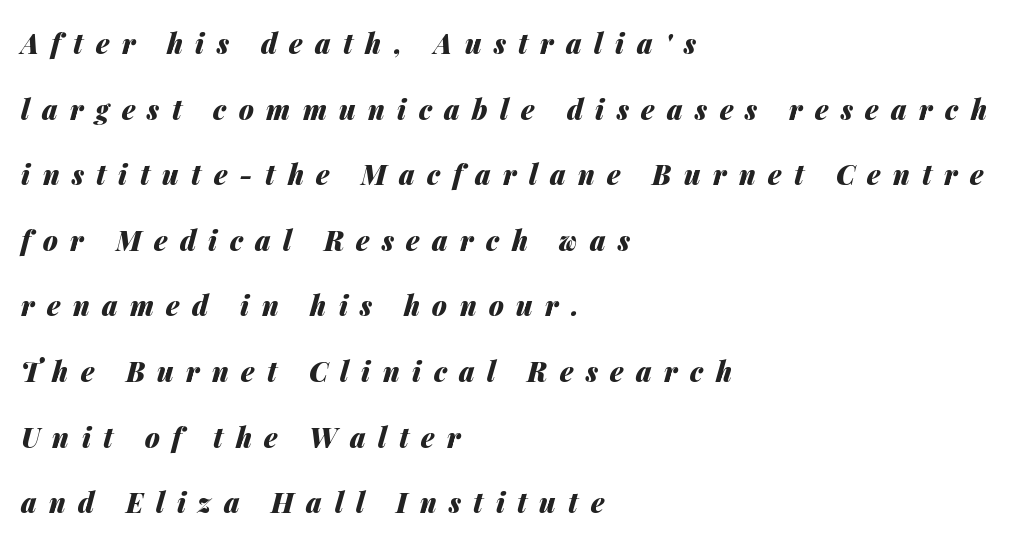
The image shows 27 px bold type, italic (leaning right); set left-aligned, loose line spacing (2.43x), unusually wide letter spacing (+0.46 em), not underlined.
